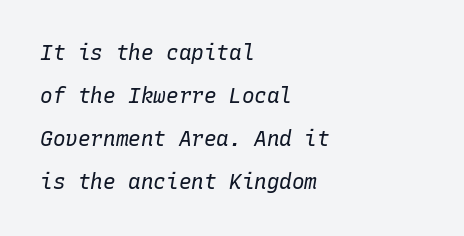
The image shows 21 px text type, italic (leaning right); set left-aligned, loose line spacing (2.05x), normal letter spacing, not underlined.
